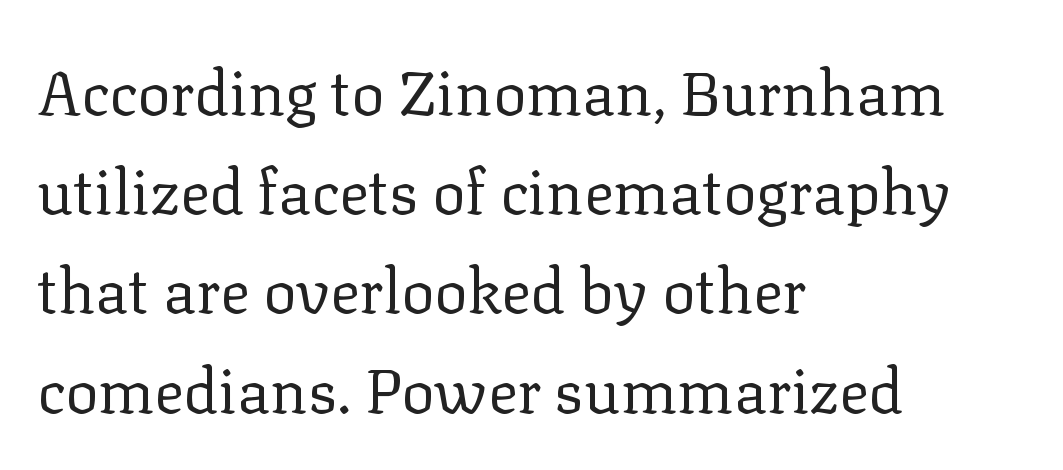
Do the characters align in a grid? No, the font is proportional. Posture: vertical. This is serif lettering, the kind often seen in printed books. The vertical gap from one line to the next is medium. Underline: absent.
